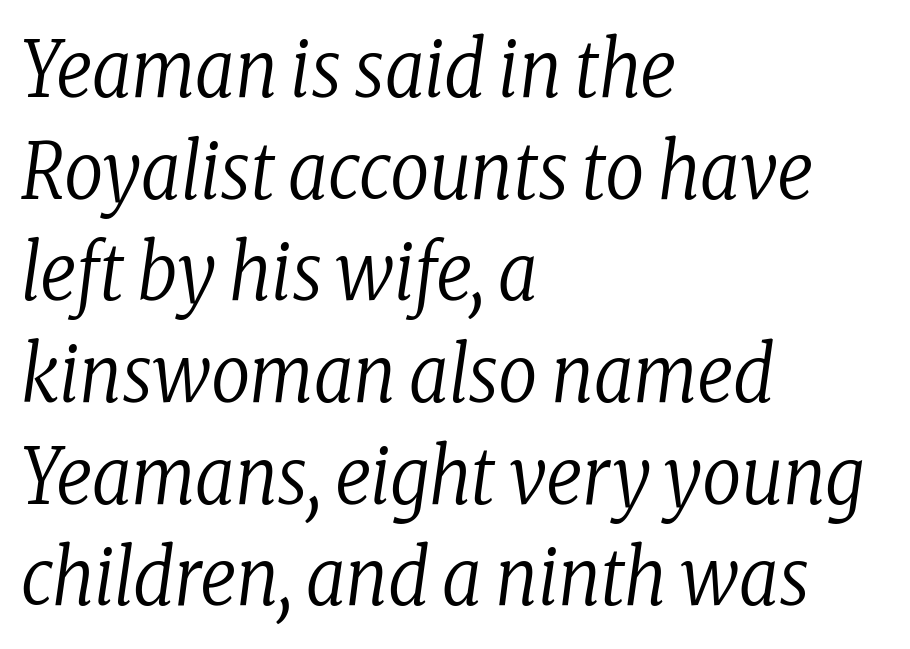
Here the glyphs are tracked normally, forming tight word shapes. The passage shown is not bold in any degree. Every character sits at an angle, as italics do. The text block is weighted toward the left margin, trailing off unevenly rightward.
